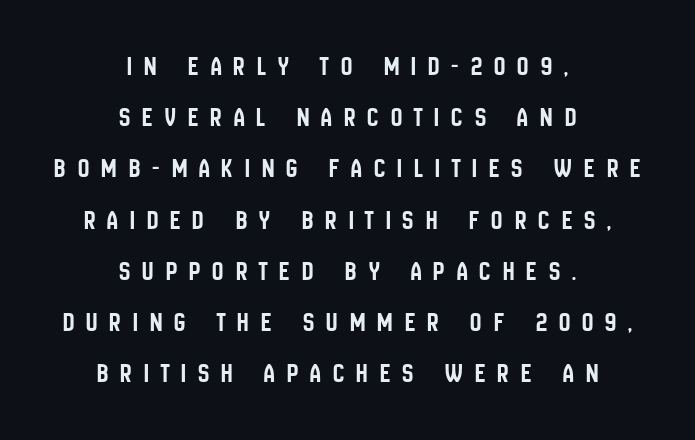
Q: Is the text italic (slanted)? A: No, it is upright.
Q: Is the typeface a serif or a sans-serif typeface? A: Sans-serif.
Q: Is the text underlined? A: No.
Q: How is the paragraph aligned? A: Centered.
Q: Is the spacing between letters normal or unusually wide? A: Unusually wide.
Q: Width (condensed, normal, or wide)? A: Condensed.
Q: Stroke contrast? A: Low.
Q: x-height? A: Large.
Q: Monospaced? A: No.
